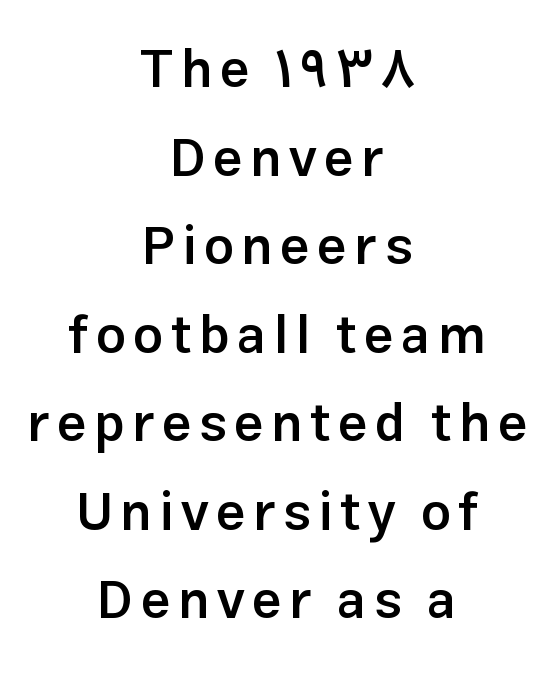
Typesetter's note: demi weight, one step under bold. Is there any slant? The stems are plumb. The setting favours the middle, as headings and verse often do. Each new line begins a customary step beneath the previous one. Beneath every word, the page is bare. Is this a fixed-width face? No — the glyphs have proportional, varying widths.
